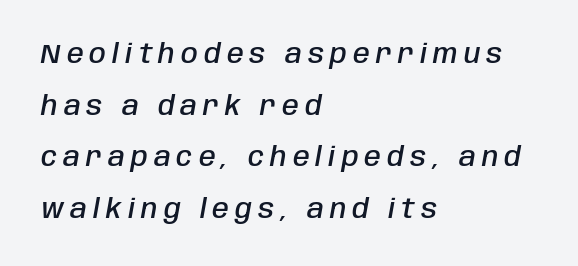
A typesetter would mark this as italic. Weight check: semibold — heavier than regular, not quite bold. These lines stand farther apart than default settings would place them. This sample is left-justified, so line endings fall wherever the words run out.
